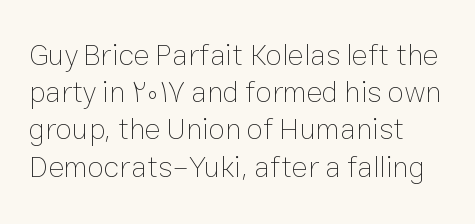
The image shows 30 px thin type, upright; set line spacing 1.24x, normal letter spacing, not underlined; low stroke contrast and a medium x-height.
